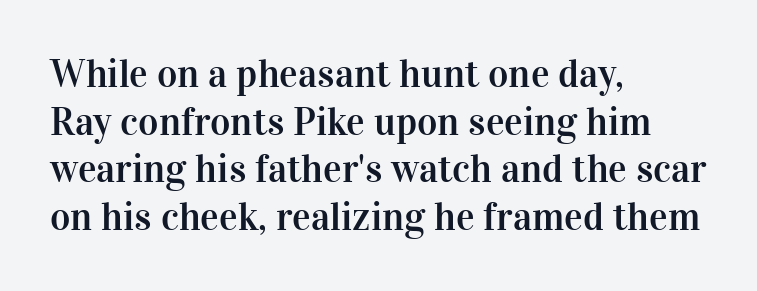
Q: Is the text italic (slanted)? A: No, it is upright.
Q: Is the typeface a serif or a sans-serif typeface? A: Serif.
Q: Is the text underlined? A: No.
Q: How is the paragraph aligned? A: Left-aligned.
Q: Is the spacing between letters normal or unusually wide? A: Normal.
Q: Width (condensed, normal, or wide)? A: Normal.
Q: Stroke contrast? A: High.
Q: x-height? A: Medium.
Q: Monospaced? A: No.
